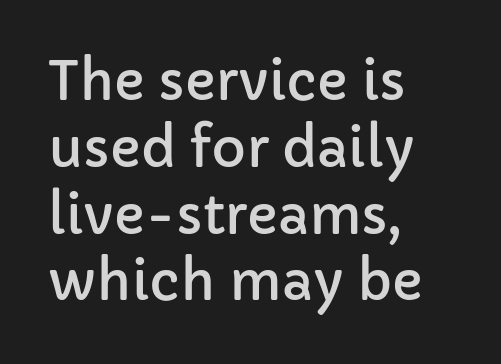
Q: Is the text italic (slanted)? A: No, it is upright.
Q: Is the typeface a serif or a sans-serif typeface? A: Sans-serif.
Q: Is the text underlined? A: No.
Q: How is the paragraph aligned? A: Left-aligned.
Q: Is the spacing between letters normal or unusually wide? A: Normal.
Q: Is the spacing between lines tight, normal or loose? A: Normal.
Q: Width (condensed, normal, or wide)? A: Normal.
Q: Stroke contrast? A: Low.
Q: x-height? A: Medium.
Q: Monospaced? A: No.
